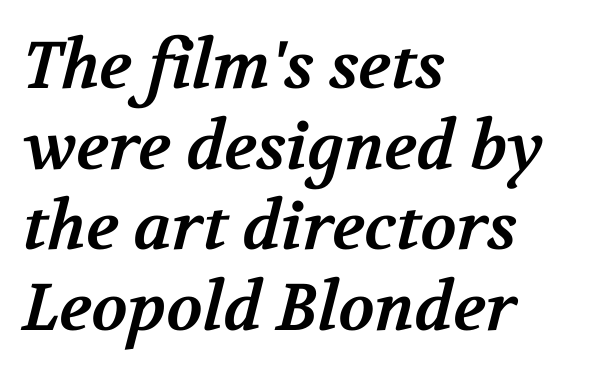
In terms of weight, the rendering is a true, heavy bold. In CSS terms this would be text-align: left. Here the designer chose a conventional face with non-uniform glyph widths. The characters display serif detailing at their extremities. How are the letters spaced? Ordinarily, with no added tracking. Glance below the letters and you will spot only blank space.
